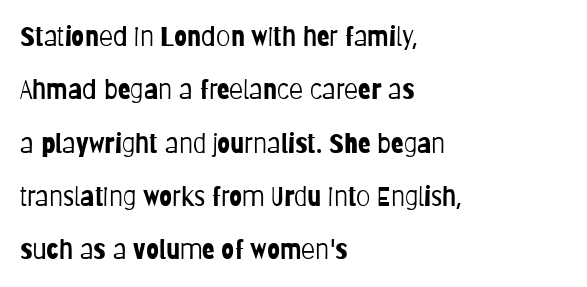
{"italic": "no", "bold": "no", "underline": "no", "align": "left", "line_spacing": "loose", "line_spacing_ratio": 2.05, "letter_spacing": "normal", "letter_spacing_em": 0.0, "glyph_px": 26}
